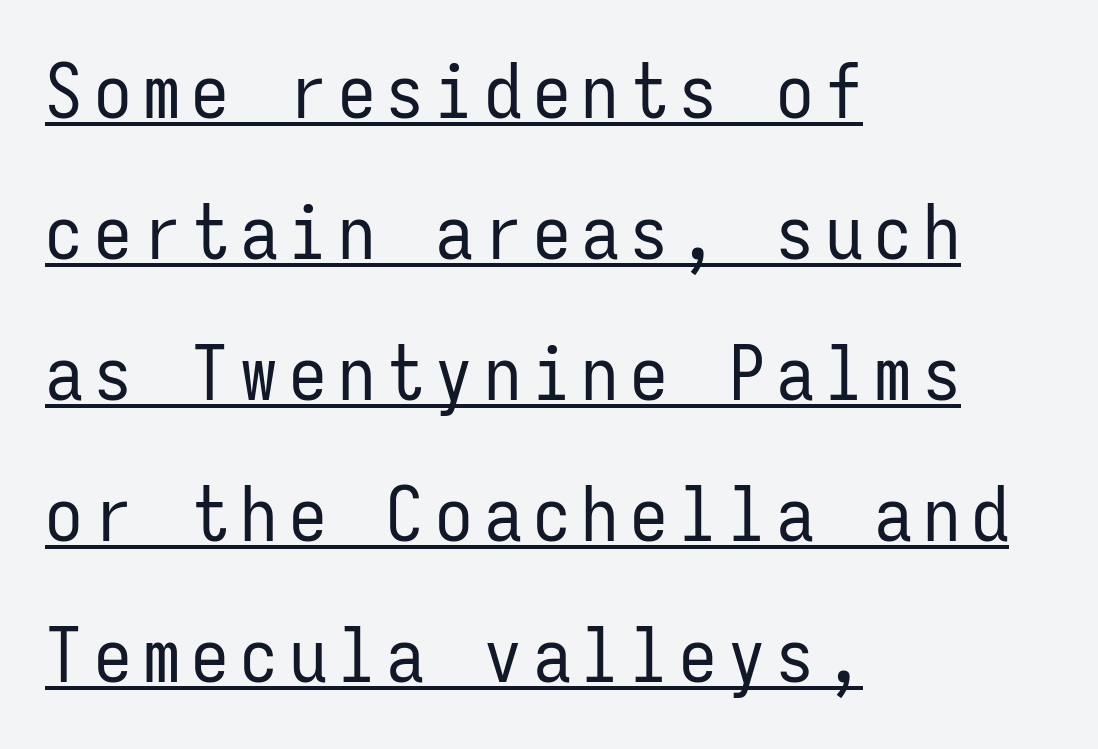
What kind of face is this? One without serifs — a sans. The strokes carry an ordinary text weight at most. Quick note: underline on. A typesetter would call this monospace, since all characters share one set width.
